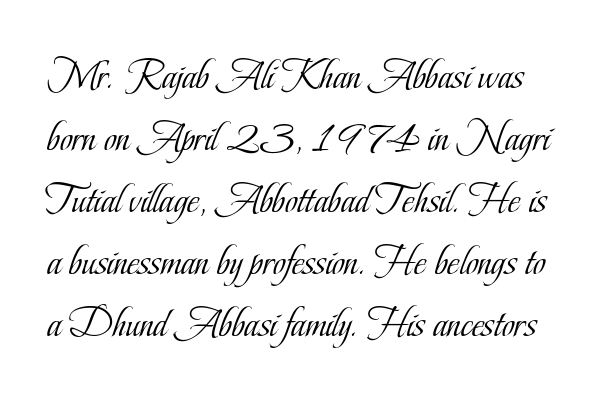
{"serif": "yes", "bold": "no", "weight": "light", "width": "condensed", "stroke_contrast": "low", "x_height": "small", "monospaced": "no", "underline": "no", "line_spacing": "normal", "line_spacing_ratio": 1.44, "letter_spacing": "normal", "letter_spacing_em": 0.0, "glyph_px": 43}
